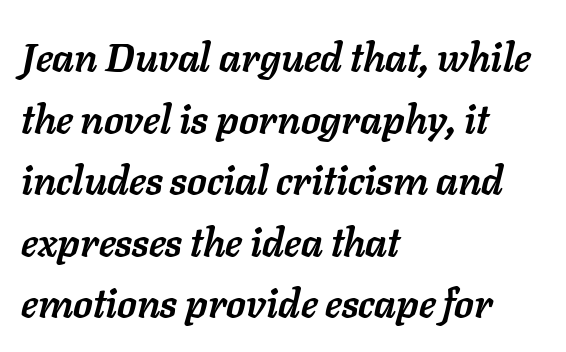
{"italic": "yes", "lean": "right", "slant_degrees": 11, "bold": "yes", "weight": "semibold", "width": "normal", "stroke_contrast": "low", "x_height": "medium", "monospaced": "no", "underline": "no", "align": "left", "line_spacing": "normal", "line_spacing_ratio": 1.54, "letter_spacing": "normal", "letter_spacing_em": 0.0, "glyph_px": 40}
